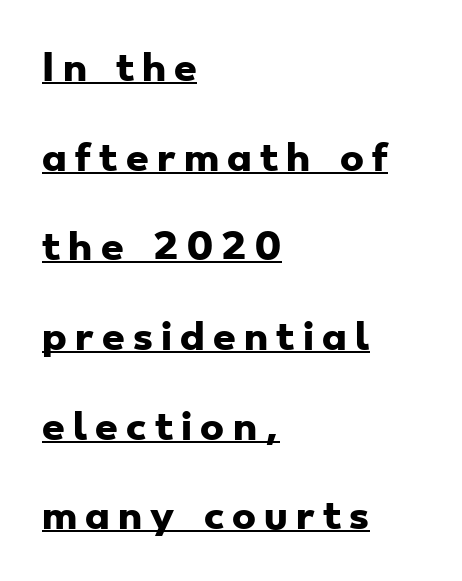
Q: Is the text bold? A: Yes.
Q: Is the typeface a serif or a sans-serif typeface? A: Sans-serif.
Q: Is the text underlined? A: Yes.
Q: How is the paragraph aligned? A: Left-aligned.
Q: Is the spacing between letters normal or unusually wide? A: Unusually wide.
Q: Is the spacing between lines tight, normal or loose? A: Loose.
Q: Width (condensed, normal, or wide)? A: Wide.
Q: Stroke contrast? A: Low.
Q: x-height? A: Small.
Q: Monospaced? A: No.
